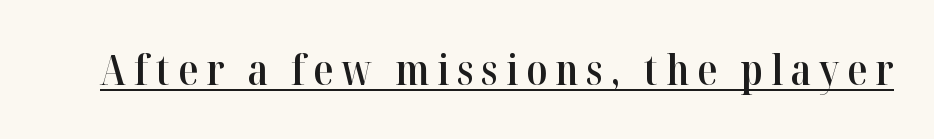
Q: Is the text bold? A: Semi-bold.
Q: Is the text italic (slanted)? A: No, it is upright.
Q: Is the typeface a serif or a sans-serif typeface? A: Serif.
Q: Is the text underlined? A: Yes.
Q: Width (condensed, normal, or wide)? A: Normal.
Q: Stroke contrast? A: High.
Q: x-height? A: Medium.
Q: Monospaced? A: No.
